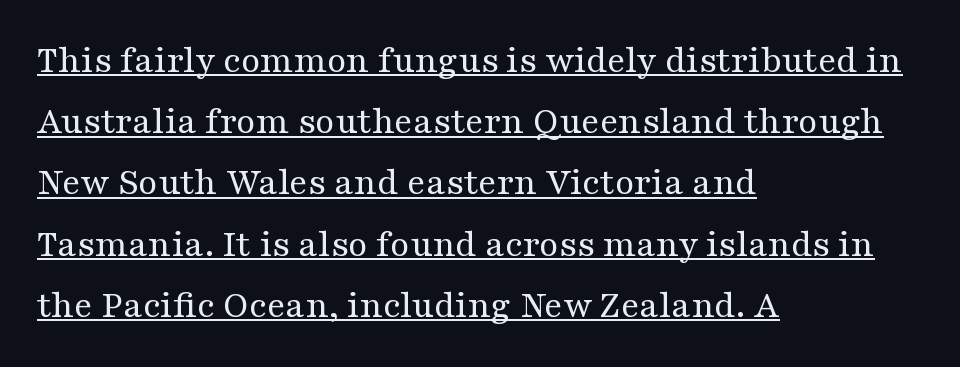
The letters stand straight up with perfectly vertical stems. Summary of weight: not heavy and not bold. The words here are underlined. Observe the ordinary spacing: letters are neighbours, not strangers.
